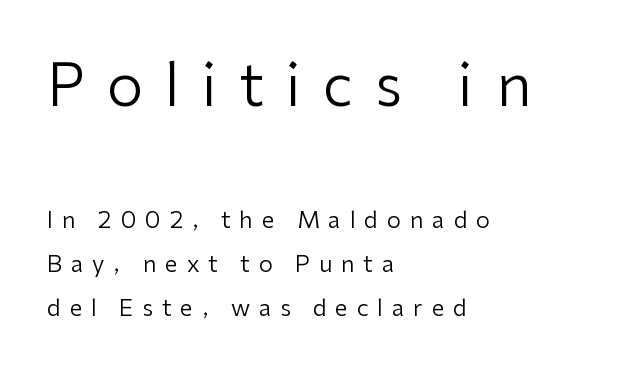
{"serif": "no", "italic": "no", "bold": "no", "weight": "regular", "width": "normal", "stroke_contrast": "low", "x_height": "medium", "monospaced": "no", "underline": "no", "align": "left", "line_spacing": "loose", "line_spacing_ratio": 1.91, "letter_spacing": "wide", "letter_spacing_em": 0.38, "larger_block": "first", "size_ratio": 2.52, "glyph_px": 58}
